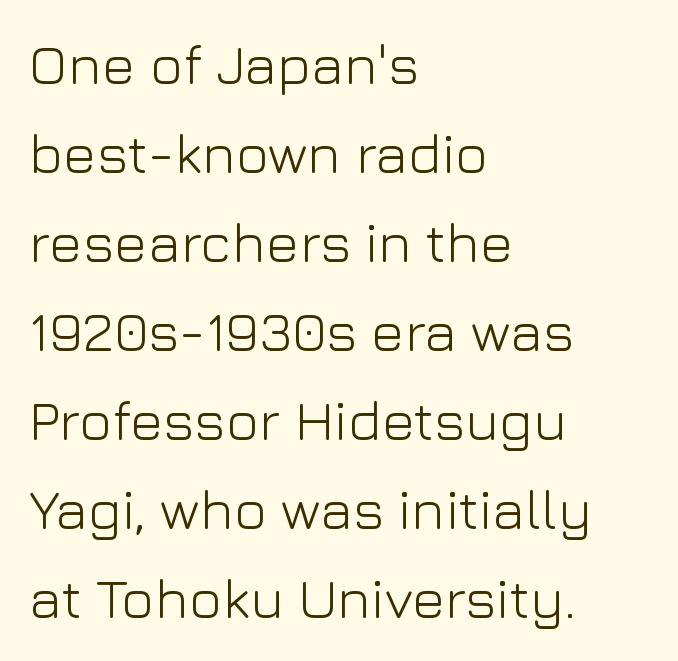
Quick note: interline space is typical. Stems and bowls with no extra thickness — not bold. What kind of face is this? One without serifs — a sans. Glyph-to-glyph distance matches everyday printed text. Horizontally, the lines are justified to the leading edge only. The zone under the glyphs is completely vacant.
